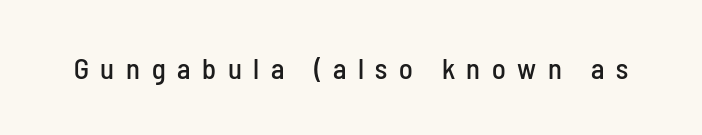
The image shows 29 px condensed sans-serif type, upright; set unusually wide letter spacing (+0.4 em), not underlined; low stroke contrast and a medium x-height.
